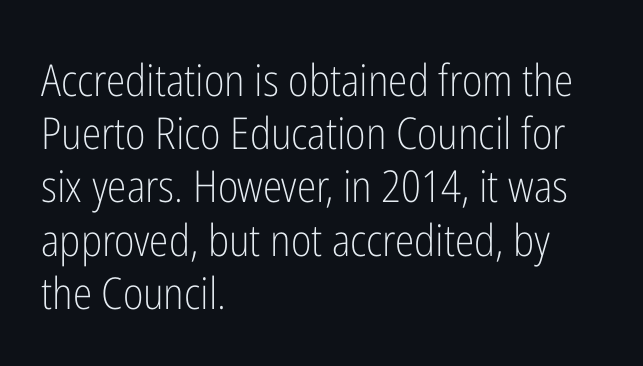
The image shows 44 px light, condensed sans-serif type, upright; set left-aligned, line spacing 1.21x, normal letter spacing, not underlined; low stroke contrast and a medium x-height.
